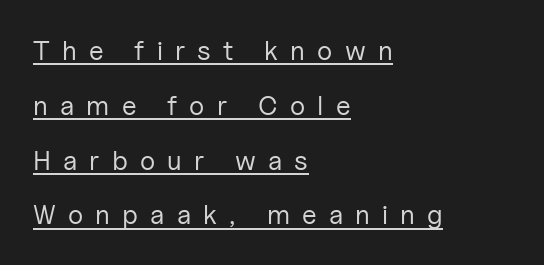
Q: Is the text bold? A: No.
Q: Is the text italic (slanted)? A: No, it is upright.
Q: Is the text underlined? A: Yes.
Q: How is the paragraph aligned? A: Left-aligned.
Q: Is the spacing between letters normal or unusually wide? A: Unusually wide.
Q: Is the spacing between lines tight, normal or loose? A: Loose.
